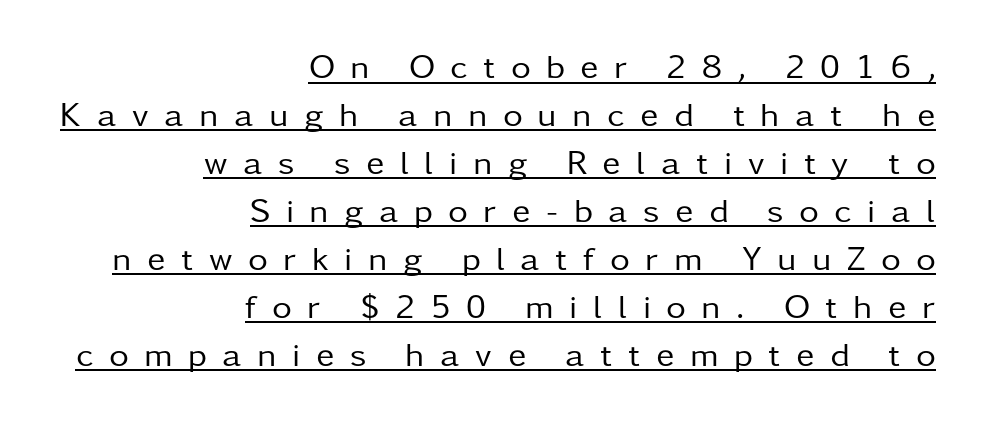
The passage shown is not bold in any degree. Italic: no, the glyphs are upright roman. A student would call this right alignment; a typographer would say flush right, rag left. Regarding leading, the lines here are spaced in the standard way. The face used here is a sans, in the tradition of grotesques and geometrics. Check the space under the baseline: a stroke is drawn there.
